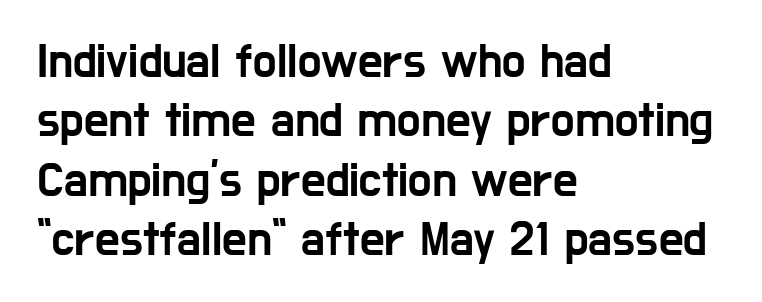
The image shows 49 px condensed sans-serif type, upright; set left-aligned, line spacing 1.21x, normal letter spacing, not underlined; low stroke contrast and a medium x-height.
